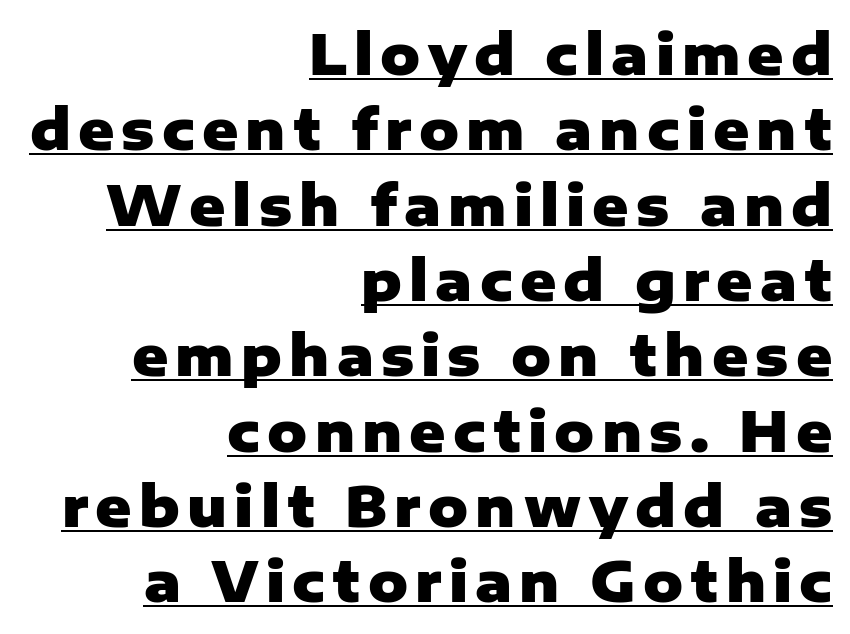
A typesetter would mark this as roman, not italic. Teacher's note: observe the even right margin — that is flush-right alignment. You'd pick this weight for a headline — it's a proper bold. A typesetter would call this proportional, since set widths differ per character. Leading: standard.
